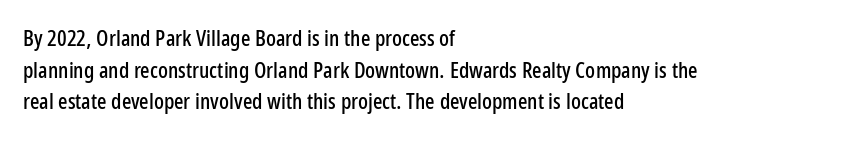
Q: Is the text italic (slanted)? A: No, it is upright.
Q: Is the text underlined? A: No.
Q: How is the paragraph aligned? A: Left-aligned.
Q: Is the spacing between letters normal or unusually wide? A: Normal.
Q: Is the spacing between lines tight, normal or loose? A: Normal.
